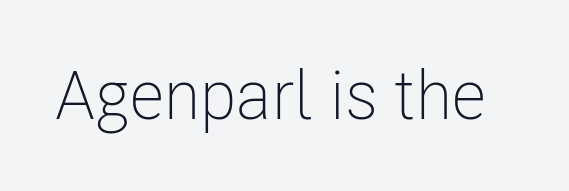
The image shows 68 px light, condensed sans-serif type, upright; set normal letter spacing, not underlined; low stroke contrast and a medium x-height.
